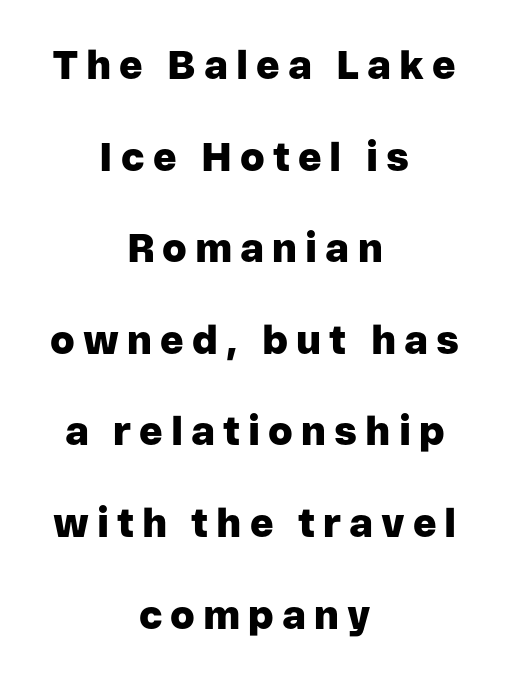
The image shows 40 px heavy sans-serif type, upright; set centered, loose line spacing (2.29x), unusually wide letter spacing (+0.2 em), not underlined; low stroke contrast and a medium x-height.
